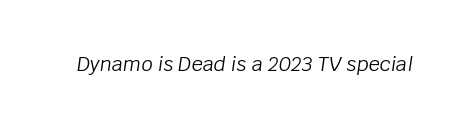
{"italic": "yes", "lean": "right", "slant_degrees": 8, "bold": "no", "underline": "no", "letter_spacing": "normal", "letter_spacing_em": 0.0, "glyph_px": 20}
